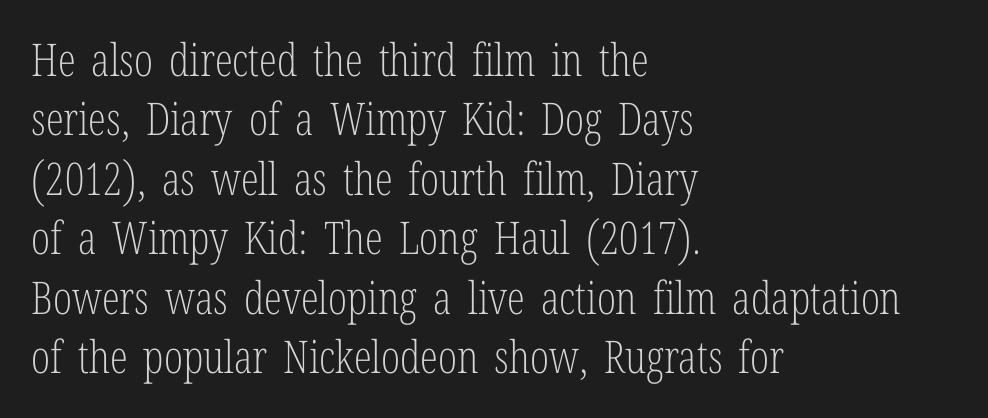
Q: Is the text bold? A: No.
Q: Is the text italic (slanted)? A: No, it is upright.
Q: Is the typeface a serif or a sans-serif typeface? A: Serif.
Q: Is the text underlined? A: No.
Q: How is the paragraph aligned? A: Left-aligned.
Q: Is the spacing between letters normal or unusually wide? A: Normal.
Q: Is the spacing between lines tight, normal or loose? A: Normal.
Q: Width (condensed, normal, or wide)? A: Condensed.
Q: Stroke contrast? A: Low.
Q: x-height? A: Medium.
Q: Monospaced? A: No.
